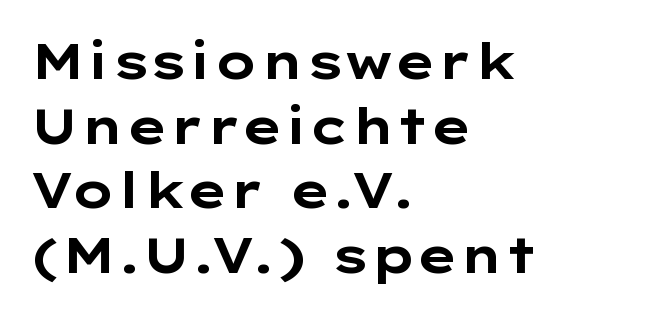
Q: Is the text bold? A: Yes.
Q: Is the text italic (slanted)? A: No, it is upright.
Q: Is the typeface a serif or a sans-serif typeface? A: Sans-serif.
Q: Is the text underlined? A: No.
Q: How is the paragraph aligned? A: Left-aligned.
Q: Is the spacing between letters normal or unusually wide? A: Normal.
Q: Is the spacing between lines tight, normal or loose? A: Normal.
Q: Width (condensed, normal, or wide)? A: Wide.
Q: Stroke contrast? A: Low.
Q: x-height? A: Medium.
Q: Monospaced? A: No.
